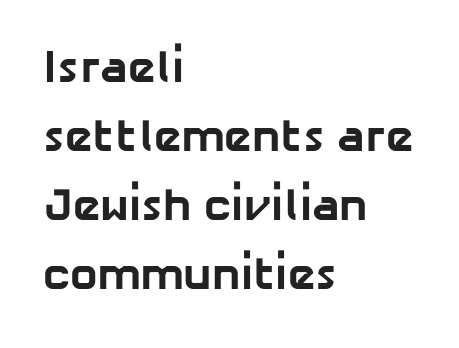
{"serif": "no", "bold": "yes", "weight": "bold", "width": "normal", "stroke_contrast": "low", "x_height": "medium", "monospaced": "no", "underline": "no", "align": "left", "line_spacing": "normal", "line_spacing_ratio": 1.5, "letter_spacing": "normal", "letter_spacing_em": 0.0, "glyph_px": 46}
